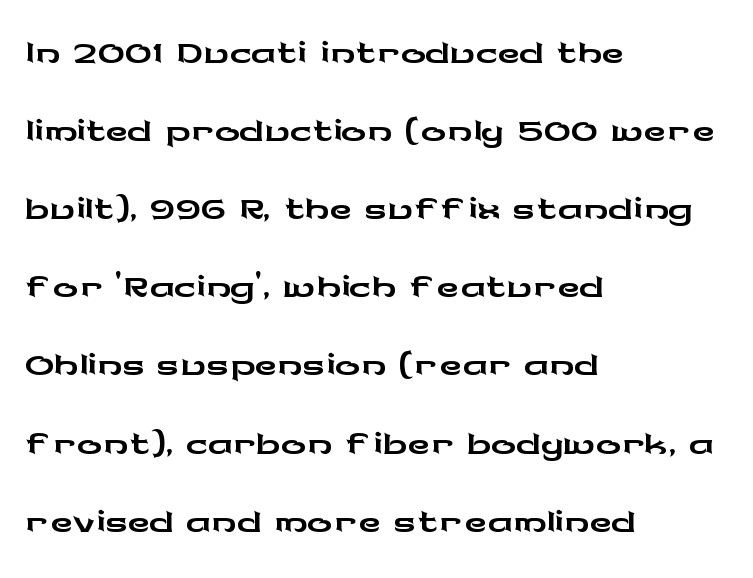
A bare baseline throughout the passage. Each letter keeps its own natural width here, so spacing adapts to shape. The horizontal fit of the characters is conventional and even. Each new line begins a customary step beneath the previous one. Does the lettering tilt? It doesn't — this is upright.
